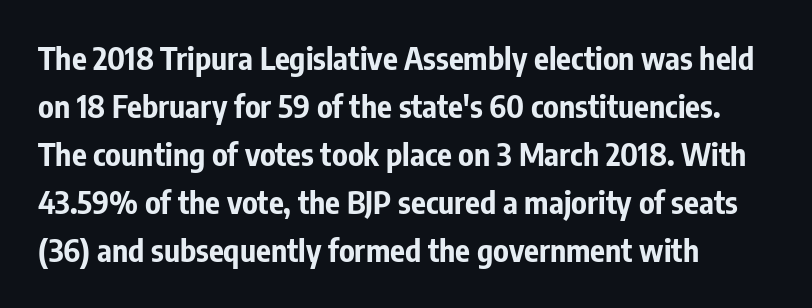
Q: Is the text bold? A: Yes.
Q: Is the text italic (slanted)? A: No, it is upright.
Q: Is the typeface a serif or a sans-serif typeface? A: Sans-serif.
Q: Is the text underlined? A: No.
Q: How is the paragraph aligned? A: Left-aligned.
Q: Is the spacing between letters normal or unusually wide? A: Normal.
Q: Is the spacing between lines tight, normal or loose? A: Normal.
Q: Width (condensed, normal, or wide)? A: Condensed.
Q: Stroke contrast? A: Low.
Q: x-height? A: Medium.
Q: Monospaced? A: No.
